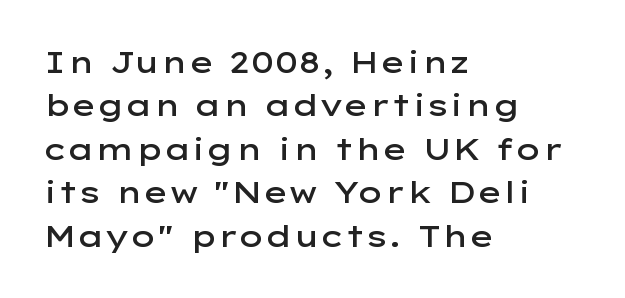
Looks like regular typesetting: each glyph gets only the width it needs. Words float on clear page, feet unadorned. The font is running at a semibold setting, under full bold. Unlike a traditional serif, this face leaves its strokes unadorned. Alignment: flush left.
